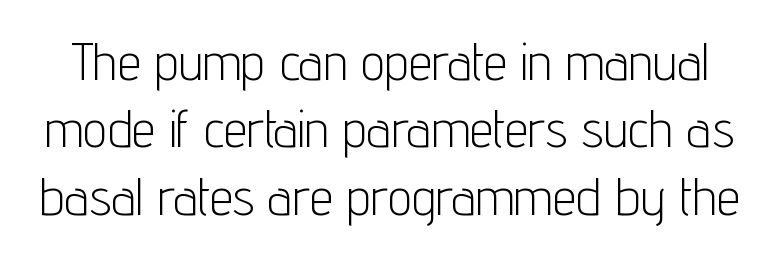
The image shows 53 px light, condensed sans-serif type, upright; set normal line spacing (1.27x), normal letter spacing, not underlined; low stroke contrast and a medium x-height.
